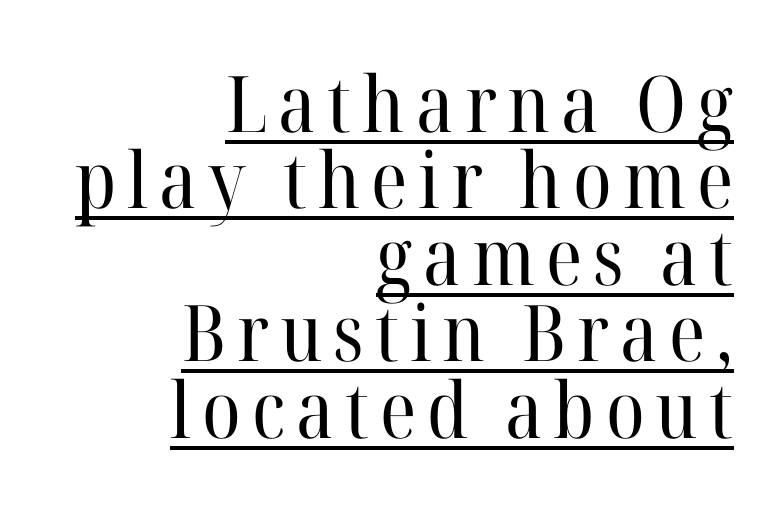
Q: Is the text bold? A: No.
Q: Is the text italic (slanted)? A: No, it is upright.
Q: Is the typeface a serif or a sans-serif typeface? A: Serif.
Q: Is the text underlined? A: Yes.
Q: How is the paragraph aligned? A: Right-aligned.
Q: Is the spacing between lines tight, normal or loose? A: Tight.
Q: Width (condensed, normal, or wide)? A: Normal.
Q: Stroke contrast? A: High.
Q: x-height? A: Medium.
Q: Monospaced? A: No.
